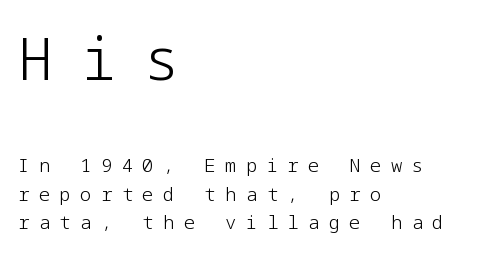
{"serif": "no", "italic": "no", "bold": "no", "weight": "light", "width": "normal", "stroke_contrast": "low", "x_height": "medium", "underline": "no", "align": "left", "line_spacing": "normal", "line_spacing_ratio": 1.5, "letter_spacing": "wide", "letter_spacing_em": 0.49, "larger_block": "first", "size_ratio": 3.05, "glyph_px": 58}
